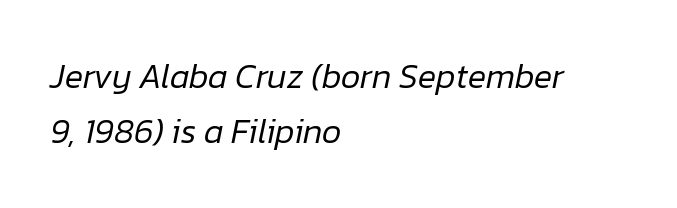
The text carries the slant typical of an italic or oblique font. Anything drawn beneath the words? Only blank space. Evenly set lines give the paragraph a standard silhouette. No extra tracking has been applied to these lines. The passage shown is not bold in any degree. The typesetter chose a ragged-right arrangement here.
